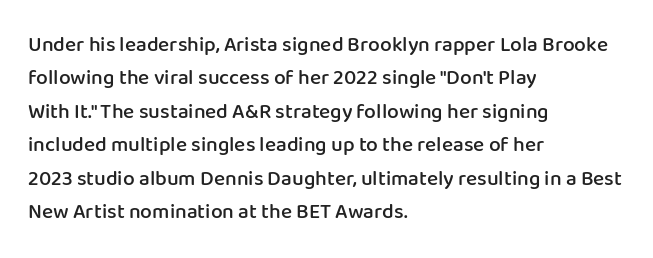
The image shows 21 px text type, upright; set left-aligned, normal line spacing (1.59x), normal letter spacing, not underlined.
